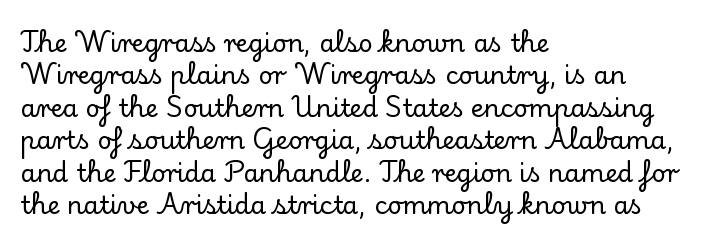
The image shows 25 px text type, upright; set left-aligned, normal line spacing (1.3x), normal letter spacing, not underlined.
